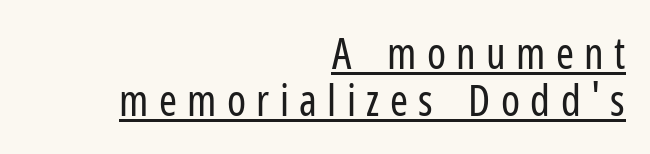
The image shows 43 px regular-weight, condensed sans-serif type, upright; set right-aligned, tight line spacing (1.09x), unusually wide letter spacing (+0.24 em), underlined; low stroke contrast and a medium x-height.
